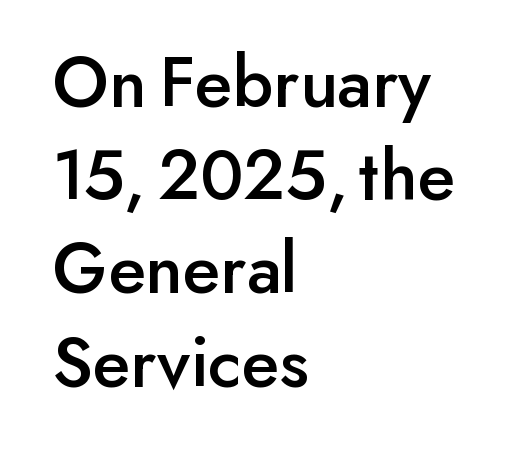
A typesetter would call this proportional, since set widths differ per character. Nothing unusual about the tracking: characters are spaced as the font intends. The strip under each line holds only bare page. Compared with a centered layout, this one pins lines to the left instead.
